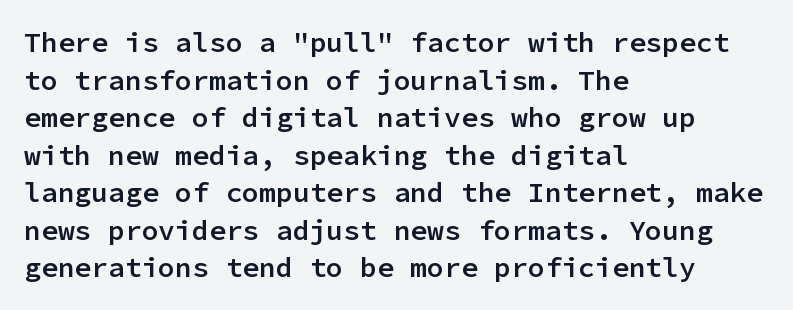
{"serif": "no", "italic": "no", "bold": "semi", "weight": "semibold", "width": "normal", "stroke_contrast": "low", "x_height": "medium", "monospaced": "yes", "underline": "no", "align": "left", "line_spacing": "normal", "line_spacing_ratio": 1.34, "letter_spacing": "normal", "letter_spacing_em": 0.0, "glyph_px": 28}
